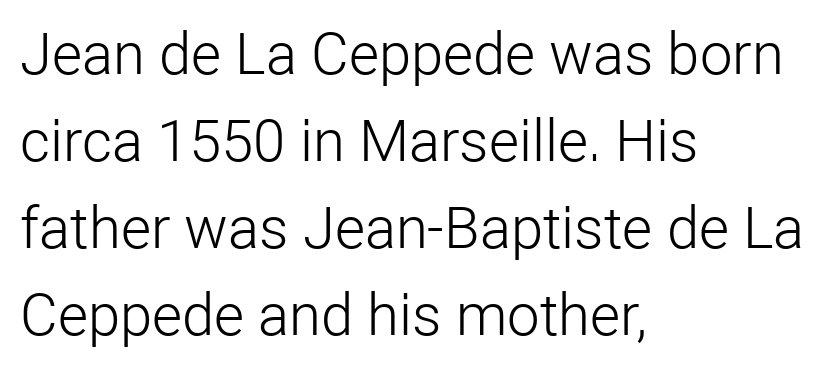
Q: Is the text bold? A: No.
Q: Is the text italic (slanted)? A: No, it is upright.
Q: Is the typeface a serif or a sans-serif typeface? A: Sans-serif.
Q: Is the text underlined? A: No.
Q: How is the paragraph aligned? A: Left-aligned.
Q: Is the spacing between letters normal or unusually wide? A: Normal.
Q: Is the spacing between lines tight, normal or loose? A: Normal.
Q: Width (condensed, normal, or wide)? A: Normal.
Q: Stroke contrast? A: Low.
Q: x-height? A: Medium.
Q: Monospaced? A: No.
